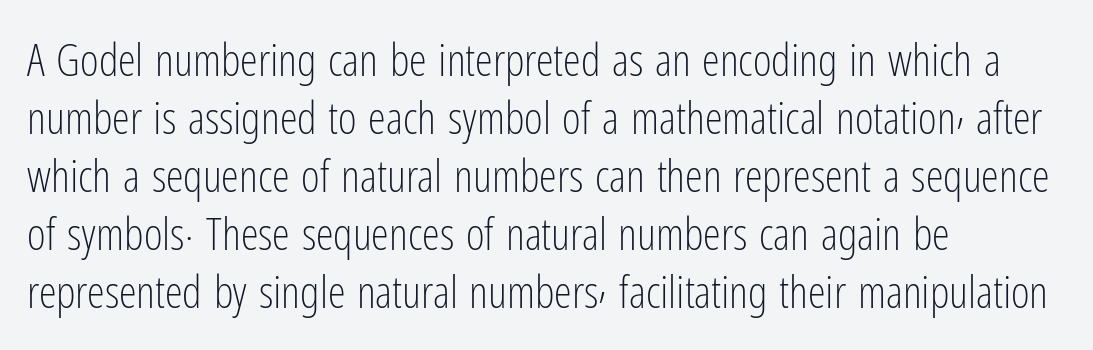
Descenders are the only things crossing below the line. Teacher's note: observe the even left margin — that is flush-left alignment. Do the characters align in a grid? No, the font is proportional. Students, note that the glyphs here touch the page at normal intervals. In terms of leading, this rendering sits right in the middle.
